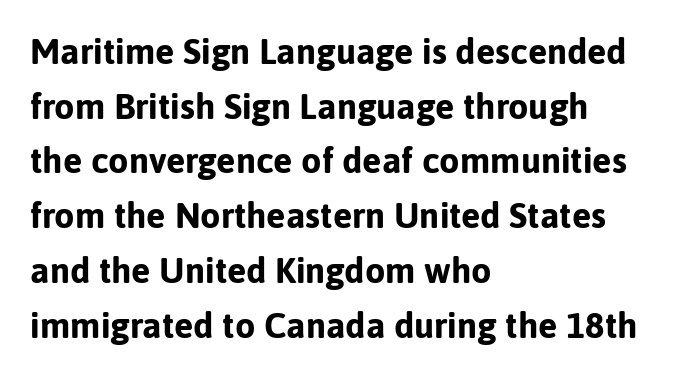
{"serif": "no", "italic": "no", "bold": "yes", "weight": "bold", "width": "normal", "stroke_contrast": "low", "x_height": "medium", "monospaced": "no", "underline": "no", "align": "left", "line_spacing": "normal", "line_spacing_ratio": 1.52, "letter_spacing": "normal", "letter_spacing_em": 0.0, "glyph_px": 36}
